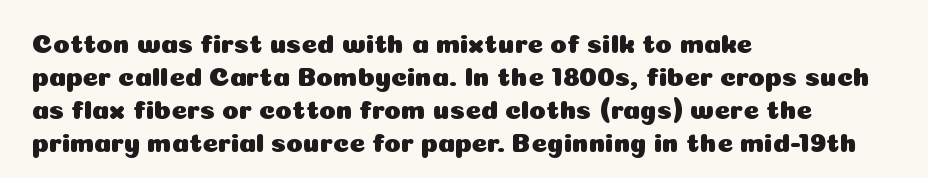
No extra tracking has been applied to these lines. Check the space under the baseline: it is left empty. The font's upright variant was chosen for this text. Casual observation: everything's shoved over to the left.
